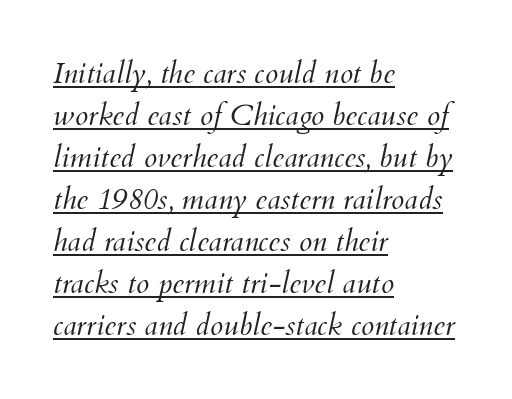
Characters follow at the spacing the type designer built in. In designer terms, the underline attribute is active on this setting. Each new line begins a customary step beneath the previous one. A student would call this left alignment; a typographer would say flush left, rag right. The rendering uses natural spacing where letterforms have individual widths. Compared with ordinary roman type, these characters are visibly tilted.
